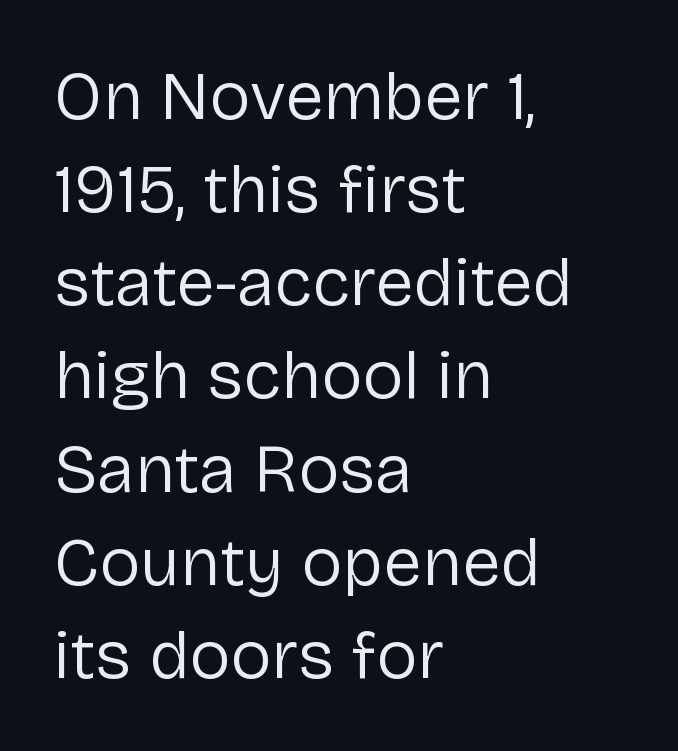
Regular leading. Characters remain perfectly vertical along every line. Where is the straight margin? On the left. Standard letterfit; no display-style spreading of the glyphs.
